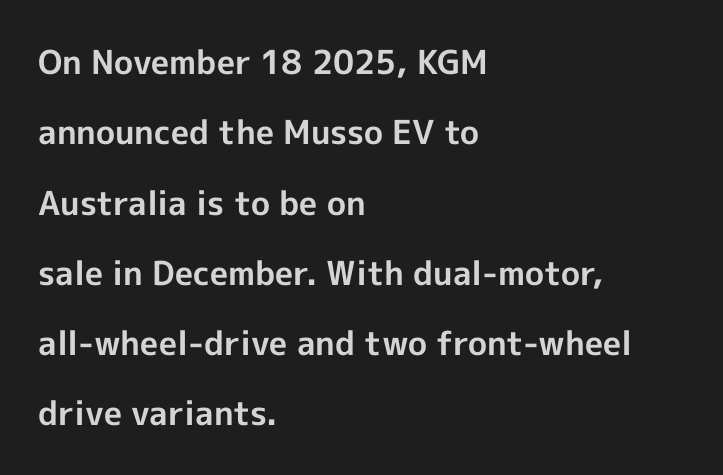
Q: Is the text bold? A: Yes.
Q: Is the text italic (slanted)? A: No, it is upright.
Q: Is the typeface a serif or a sans-serif typeface? A: Sans-serif.
Q: Is the text underlined? A: No.
Q: How is the paragraph aligned? A: Left-aligned.
Q: Is the spacing between letters normal or unusually wide? A: Normal.
Q: Is the spacing between lines tight, normal or loose? A: Loose.
Q: Width (condensed, normal, or wide)? A: Normal.
Q: x-height? A: Medium.
Q: Monospaced? A: No.
